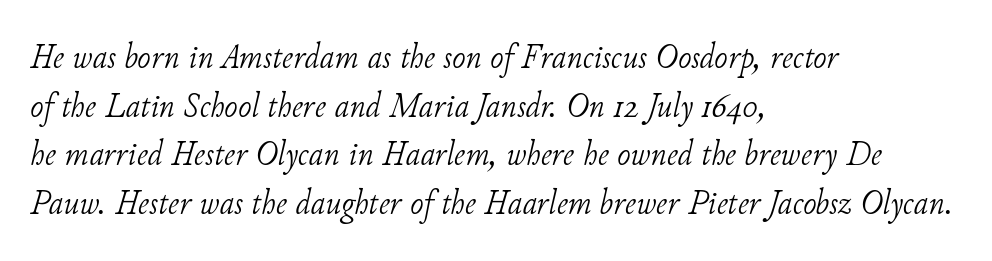
The image shows 36 px light serif type, italic (leaning right); set left-aligned, normal line spacing (1.35x), normal letter spacing, not underlined; low stroke contrast and a small x-height.
